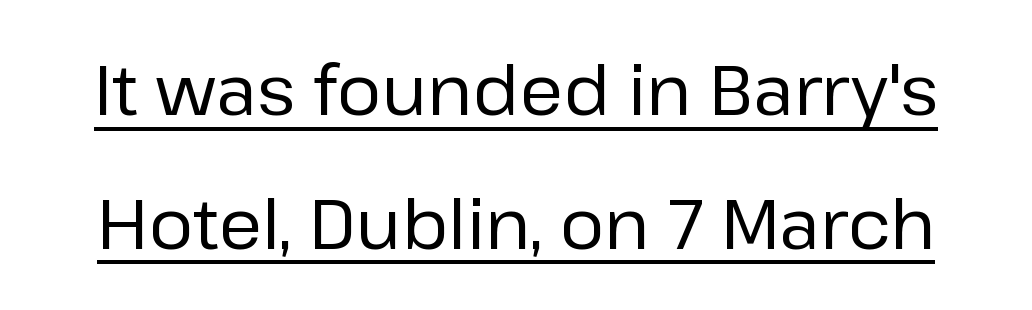
Q: Is the text bold? A: No.
Q: Is the text italic (slanted)? A: No, it is upright.
Q: Is the typeface a serif or a sans-serif typeface? A: Sans-serif.
Q: Is the text underlined? A: Yes.
Q: Is the spacing between letters normal or unusually wide? A: Normal.
Q: Is the spacing between lines tight, normal or loose? A: Loose.
Q: Width (condensed, normal, or wide)? A: Normal.
Q: Stroke contrast? A: Low.
Q: x-height? A: Medium.
Q: Monospaced? A: No.
